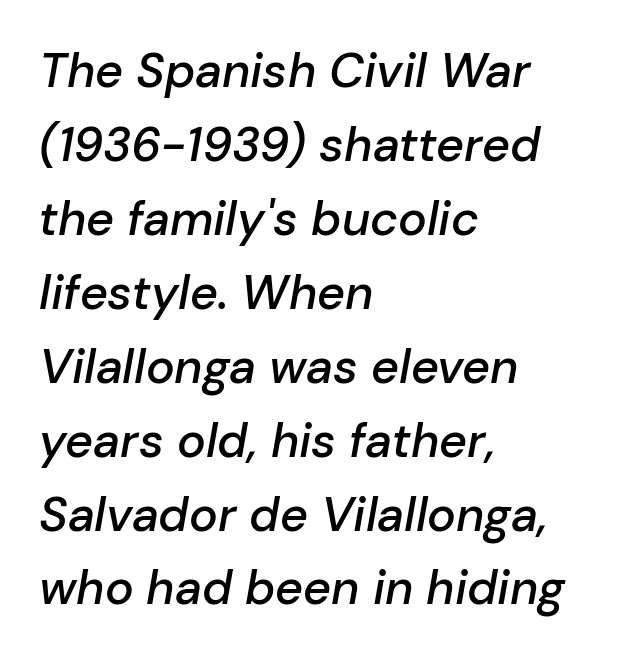
Q: Is the text bold? A: Semi-bold.
Q: Is the text italic (slanted)? A: Yes, it leans right by about 10 degrees.
Q: Is the text underlined? A: No.
Q: How is the paragraph aligned? A: Left-aligned.
Q: Is the spacing between letters normal or unusually wide? A: Normal.
Q: Is the spacing between lines tight, normal or loose? A: Normal.
Q: Width (condensed, normal, or wide)? A: Normal.
Q: Stroke contrast? A: Low.
Q: x-height? A: Medium.
Q: Monospaced? A: No.
